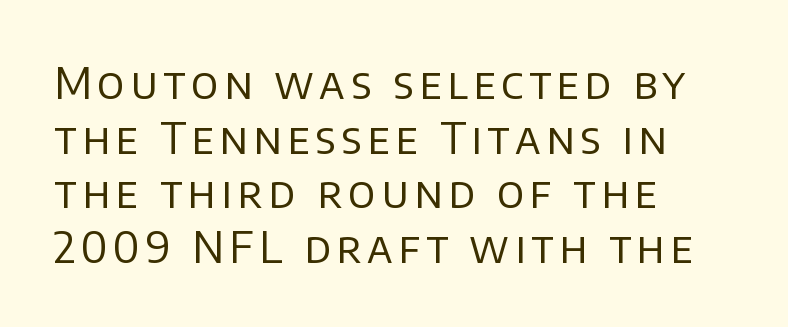
The image shows 43 px regular-weight sans-serif type, upright; set left-aligned, normal line spacing (1.27x), not underlined; low stroke contrast and a large x-height.
